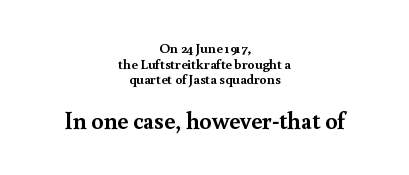
Rows of type sit shoulder to shoulder in the vertical direction. Caption: multi-line text, centered on the measure. You get the small type first, then a jump to larger type. Strong, thick strokes mark this as bold type. Letters rest on an invisible, unmarked baseline. The lettering stays uniformly vertical, giving the passage a roman look.
